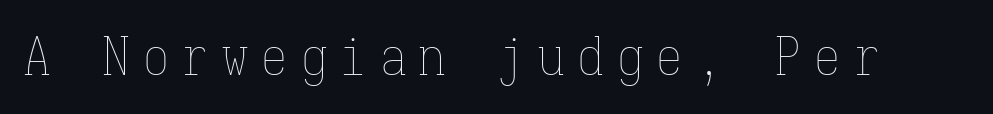
The image shows 52 px thin, condensed type, upright, monospaced; set unusually wide letter spacing (+0.26 em), not underlined; low stroke contrast and a medium x-height.
